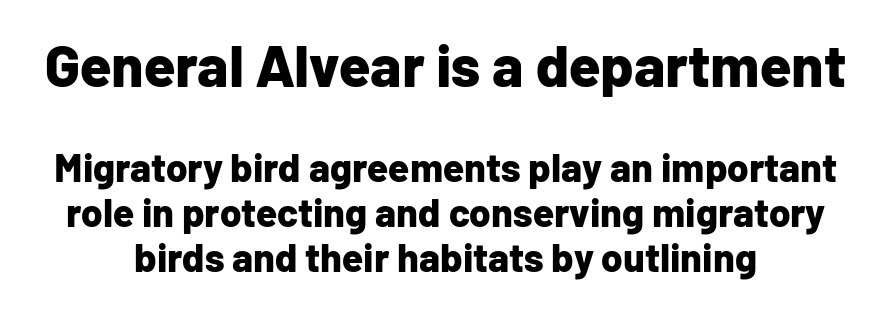
{"serif": "no", "italic": "no", "bold": "yes", "weight": "bold", "width": "normal", "stroke_contrast": "low", "x_height": "medium", "monospaced": "no", "underline": "no", "align": "center", "line_spacing_ratio": 1.16, "letter_spacing": "normal", "letter_spacing_em": 0.0, "larger_block": "first", "size_ratio": 1.49, "glyph_px": 58}
